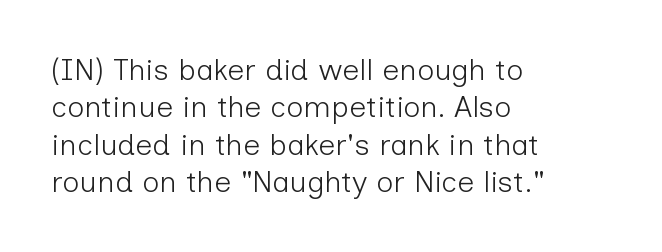
The image shows 30 px light sans-serif type, upright; set left-aligned, normal line spacing (1.25x), normal letter spacing, not underlined; low stroke contrast and a medium x-height.
